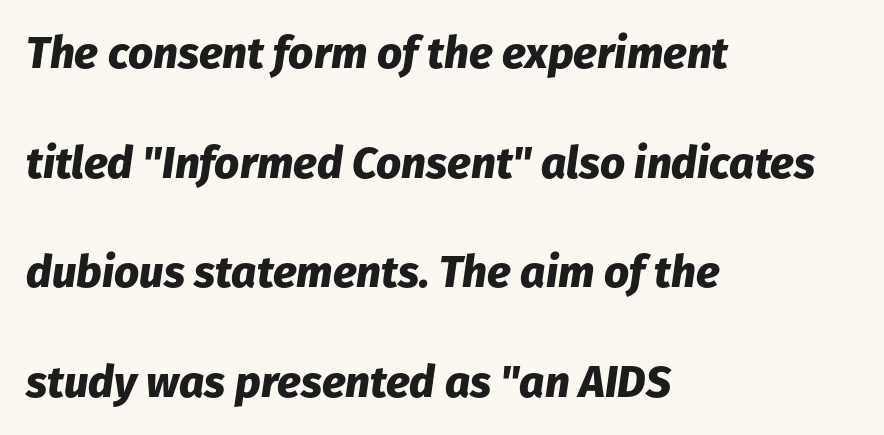
Q: Is the text bold? A: Yes.
Q: Is the text italic (slanted)? A: Yes, it leans right by about 8 degrees.
Q: Is the text underlined? A: No.
Q: How is the paragraph aligned? A: Left-aligned.
Q: Is the spacing between letters normal or unusually wide? A: Normal.
Q: Is the spacing between lines tight, normal or loose? A: Loose.
Q: Width (condensed, normal, or wide)? A: Normal.
Q: Stroke contrast? A: Low.
Q: x-height? A: Medium.
Q: Monospaced? A: No.
